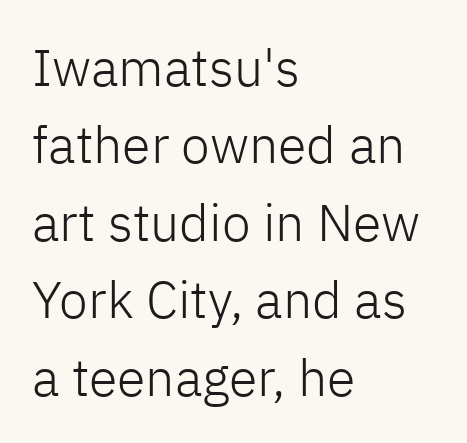
Q: Is the text bold? A: No.
Q: Is the text italic (slanted)? A: No, it is upright.
Q: Is the typeface a serif or a sans-serif typeface? A: Sans-serif.
Q: Is the text underlined? A: No.
Q: How is the paragraph aligned? A: Left-aligned.
Q: Is the spacing between letters normal or unusually wide? A: Normal.
Q: Is the spacing between lines tight, normal or loose? A: Normal.
Q: Width (condensed, normal, or wide)? A: Normal.
Q: Stroke contrast? A: Low.
Q: x-height? A: Medium.
Q: Monospaced? A: No.
